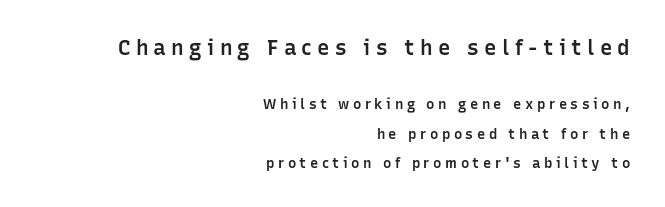
The image shows 21 px text type, upright; set right-aligned, loose line spacing (2.08x), unusually wide letter spacing (+0.25 em), not underlined; the first (top) block is 1.5x larger.
